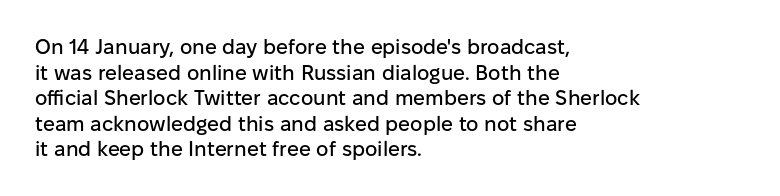
{"italic": "no", "underline": "no", "align": "left", "line_spacing_ratio": 1.22, "letter_spacing": "normal", "letter_spacing_em": 0.0, "glyph_px": 21}
